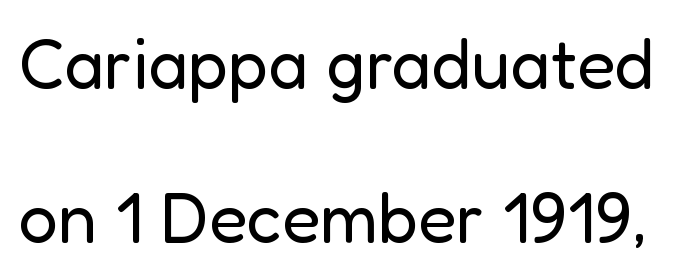
A typesetter would call this proportional, since set widths differ per character. Beneath every word, the page is bare. Look at the bottom of the vertical strokes: they stop flat, with no serifs. This rendering leaves character spacing at its baseline value. This sample uses an upright cut, with every glyph sitting square on the baseline.
